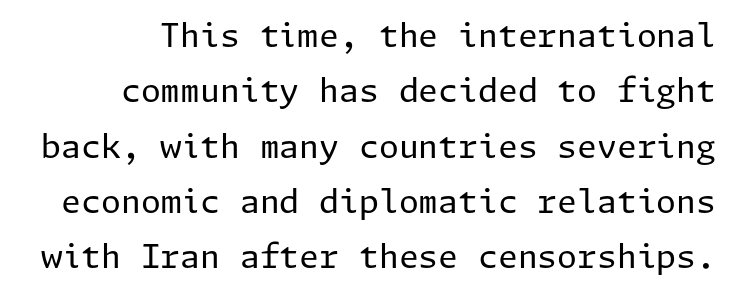
Underlining? Definitely not there. A typesetter would label this face a sans. Posture: upright roman. The gaps between neighbouring characters are ordinary and unremarkable. Is the type heavy? It reads as light-to-regular instead.
